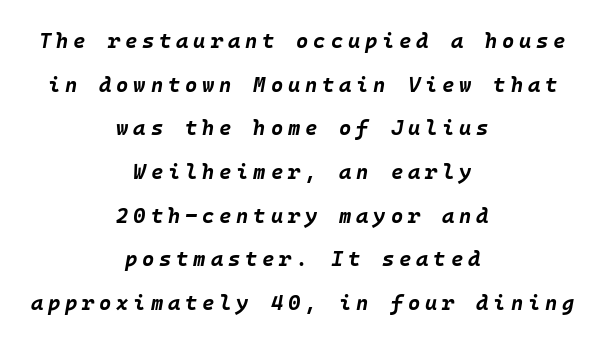
The image shows 21 px bold type, italic (leaning right); set centered, loose line spacing (2.08x), unusually wide letter spacing (+0.23 em), not underlined.
